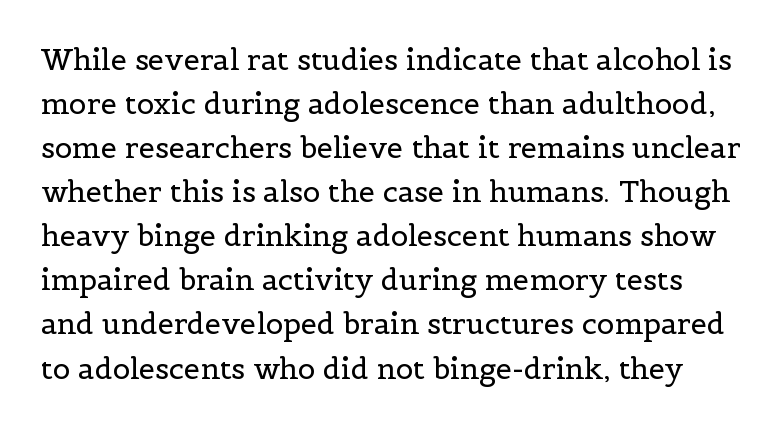
Descenders are the only things crossing below the line. The letters carry serifs — small finishing strokes at the ends of their stems. Vertically, the passage feels balanced, rows spaced as you'd expect. The specimen reads as upright at a glance.
